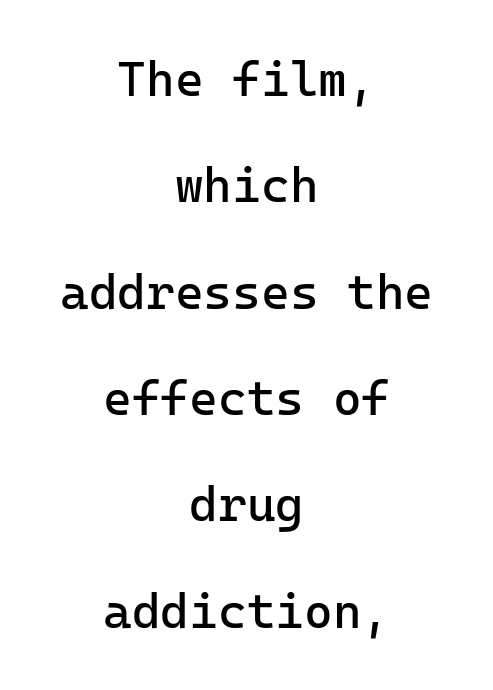
{"serif": "no", "italic": "no", "bold": "no", "weight": "regular", "width": "normal", "stroke_contrast": "low", "x_height": "medium", "monospaced": "yes", "underline": "no", "align": "center", "line_spacing": "loose", "line_spacing_ratio": 2.17, "letter_spacing": "normal", "letter_spacing_em": 0.0, "glyph_px": 49}
